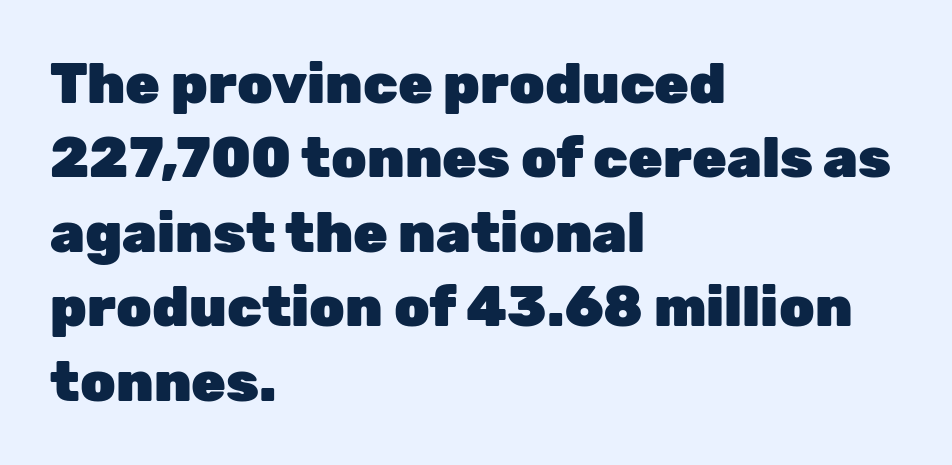
{"serif": "no", "italic": "no", "bold": "yes", "weight": "heavy", "width": "normal", "stroke_contrast": "low", "x_height": "medium", "monospaced": "no", "underline": "no", "align": "left", "line_spacing": "normal", "line_spacing_ratio": 1.33, "letter_spacing": "normal", "letter_spacing_em": 0.0, "glyph_px": 56}
